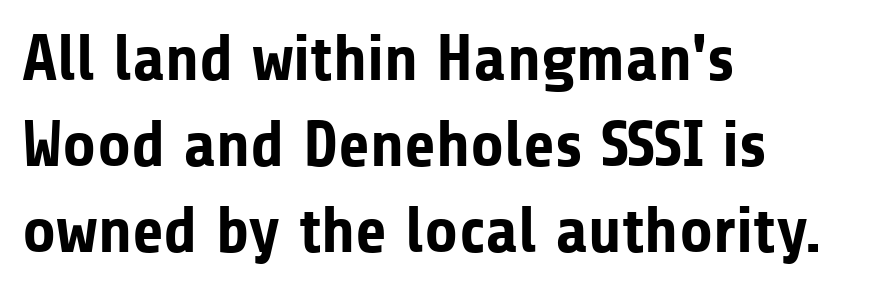
Nobody drew a line under any word here. Words appear dense and cohesive because spacing is normal. Regarding leading, the lines here are spaced in the standard way. The rag falls on the right side of this text block.
